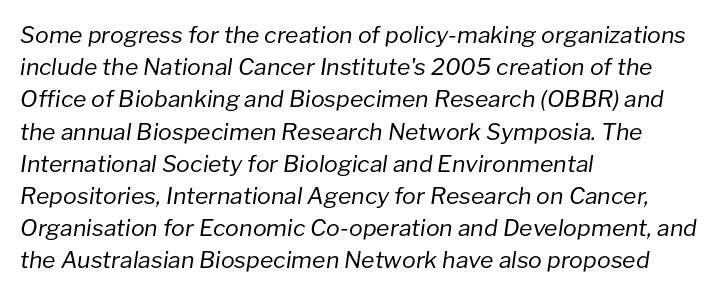
Weight: regular or lighter. Beneath every word, the page is bare. How are the letters spaced? Ordinarily, with no added tracking. Short and long lines alike share a common starting point at left.
